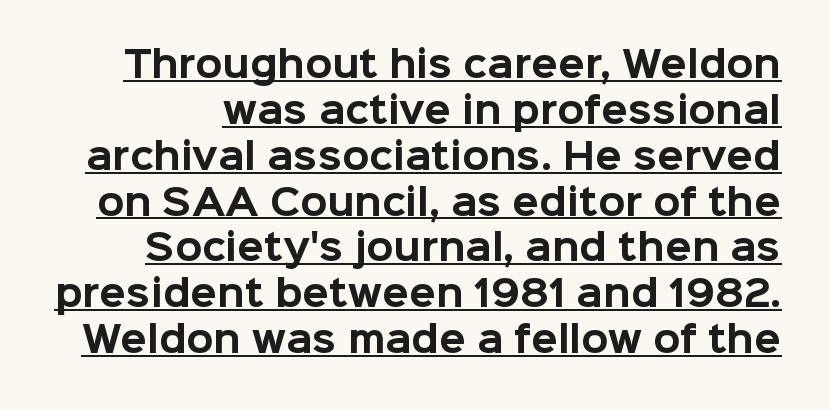
The image shows 35 px bold sans-serif type, upright; set normal line spacing (1.31x), normal letter spacing, underlined; low stroke contrast and a medium x-height.
